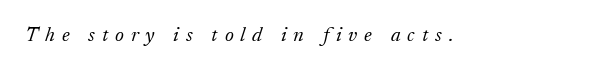
The image shows 21 px text type, italic (leaning right); set unusually wide letter spacing (+0.33 em), not underlined.
